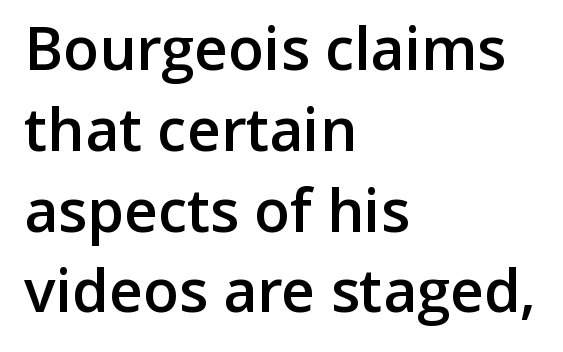
The image shows 59 px semibold sans-serif type, upright; set left-aligned, normal line spacing (1.37x), normal letter spacing, not underlined; low stroke contrast and a medium x-height.
